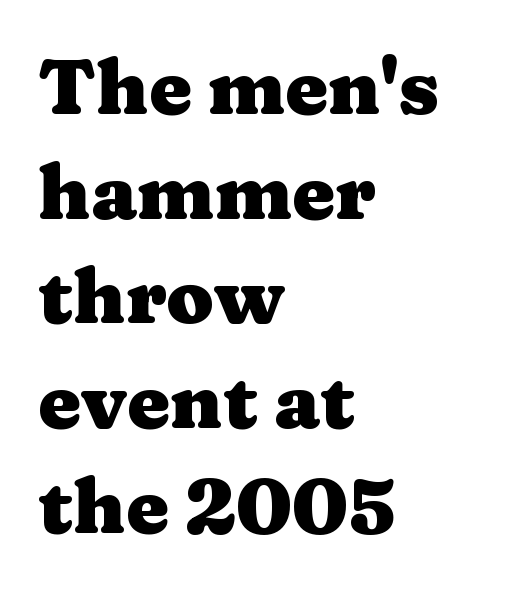
Q: Is the text bold? A: Yes.
Q: Is the text italic (slanted)? A: No, it is upright.
Q: Is the typeface a serif or a sans-serif typeface? A: Serif.
Q: Is the text underlined? A: No.
Q: How is the paragraph aligned? A: Left-aligned.
Q: Is the spacing between letters normal or unusually wide? A: Normal.
Q: Is the spacing between lines tight, normal or loose? A: Normal.
Q: Width (condensed, normal, or wide)? A: Wide.
Q: Stroke contrast? A: Medium.
Q: x-height? A: Medium.
Q: Monospaced? A: No.
